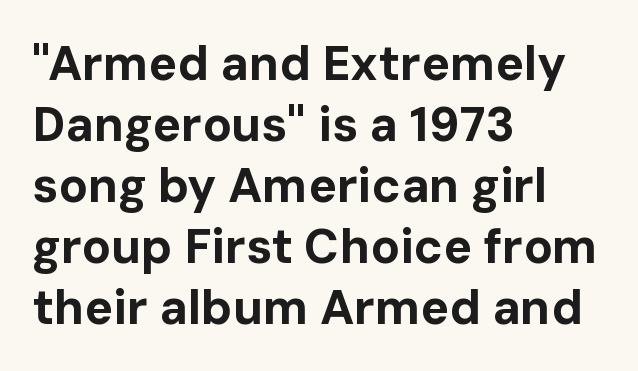
{"serif": "no", "italic": "no", "bold": "yes", "weight": "bold", "width": "normal", "stroke_contrast": "low", "x_height": "medium", "monospaced": "no", "underline": "no", "align": "left", "line_spacing": "normal", "line_spacing_ratio": 1.27, "letter_spacing": "normal", "letter_spacing_em": 0.0, "glyph_px": 48}
